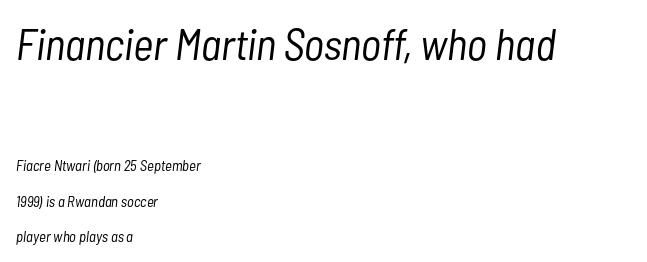
The image shows 44 px light, condensed type, italic (leaning right); set left-aligned, loose line spacing (2.38x), normal letter spacing, not underlined; the first (top) block is 2.93x larger; low stroke contrast and a medium x-height.
